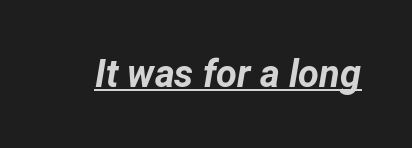
{"italic": "yes", "lean": "right", "slant_degrees": 12, "bold": "yes", "weight": "bold", "width": "normal", "stroke_contrast": "low", "x_height": "medium", "monospaced": "no", "underline": "yes", "letter_spacing": "normal", "letter_spacing_em": 0.0, "glyph_px": 38}
